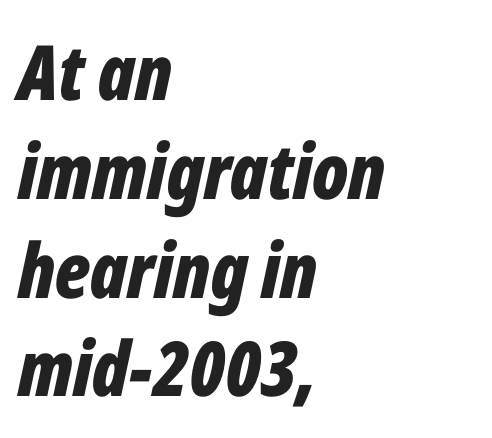
{"italic": "yes", "lean": "right", "slant_degrees": 12, "bold": "yes", "weight": "bold", "width": "condensed", "stroke_contrast": "low", "x_height": "medium", "monospaced": "no", "underline": "no", "align": "left", "line_spacing": "normal", "line_spacing_ratio": 1.3, "letter_spacing": "normal", "letter_spacing_em": 0.0, "glyph_px": 76}
